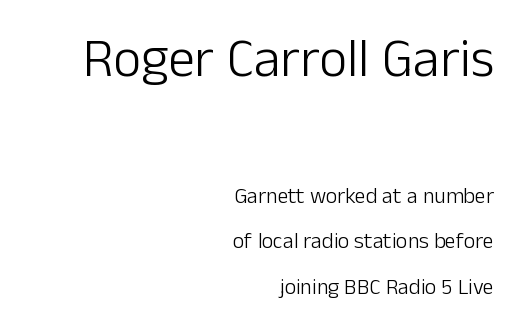
The image shows 54 px light sans-serif type, upright; set right-aligned, loose line spacing (2.08x), normal letter spacing, not underlined; the first (top) block is 2.45x larger; low stroke contrast and a medium x-height.
